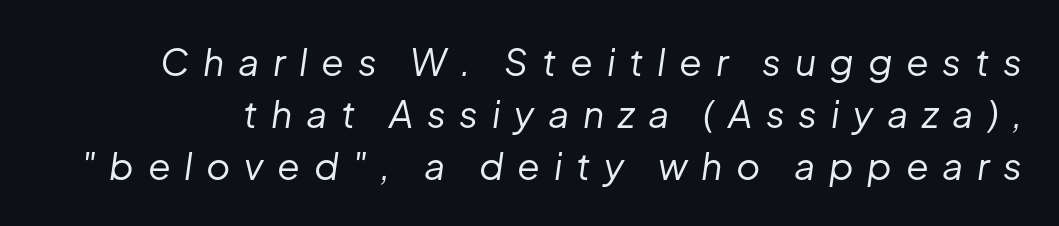
The letters are slanted; this is an italic face. Nothing heavy about these letters — not bold at all. Proportional: the letters do not fall into vertical columns. One glance says typical: line gaps are just what's usual. The letters are spread apart with noticeably loose tracking.
